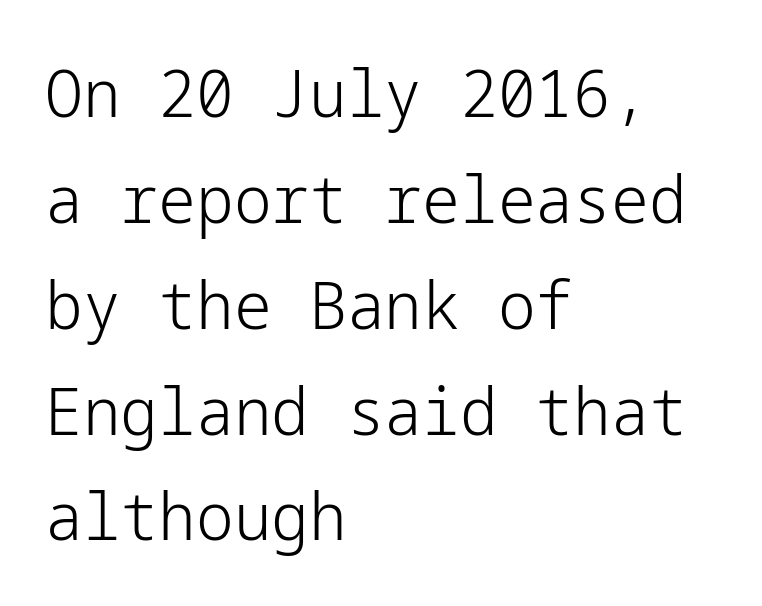
When letters stand straight like this, we call the style roman or upright. Words float on clear page, feet unadorned. The face used here is rendered with its standard letterfit. Every row of glyphs begins at an identical x-position on the left. Regarding serifs, this sample does without them. Whoever set this chose a conventional vertical rhythm.
